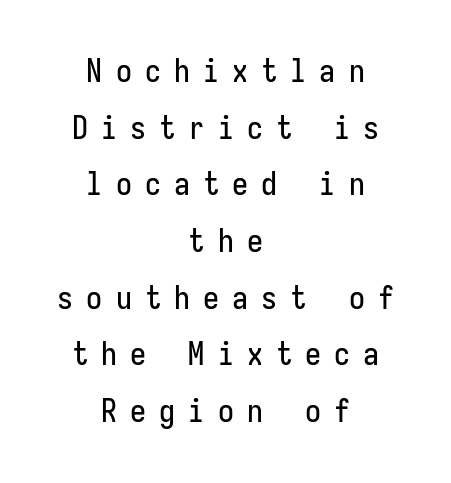
{"serif": "no", "italic": "no", "width": "condensed", "stroke_contrast": "low", "x_height": "medium", "monospaced": "yes", "underline": "no", "align": "center", "line_spacing_ratio": 1.77, "letter_spacing": "wide", "letter_spacing_em": 0.41, "glyph_px": 32}
